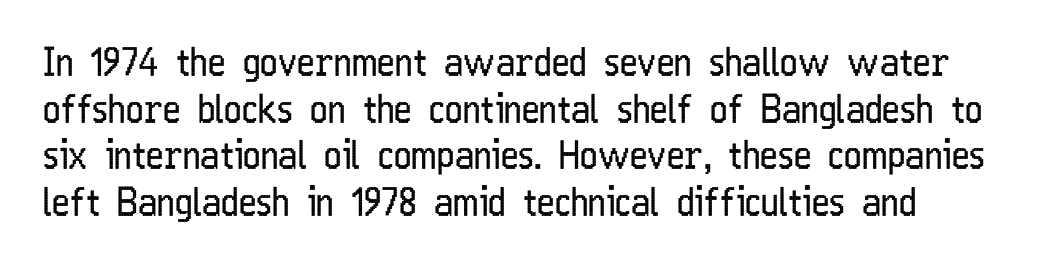
{"serif": "no", "italic": "no", "bold": "no", "weight": "regular", "width": "condensed", "stroke_contrast": "low", "x_height": "medium", "monospaced": "no", "underline": "no", "line_spacing_ratio": 1.23, "letter_spacing": "normal", "letter_spacing_em": 0.0, "glyph_px": 38}
